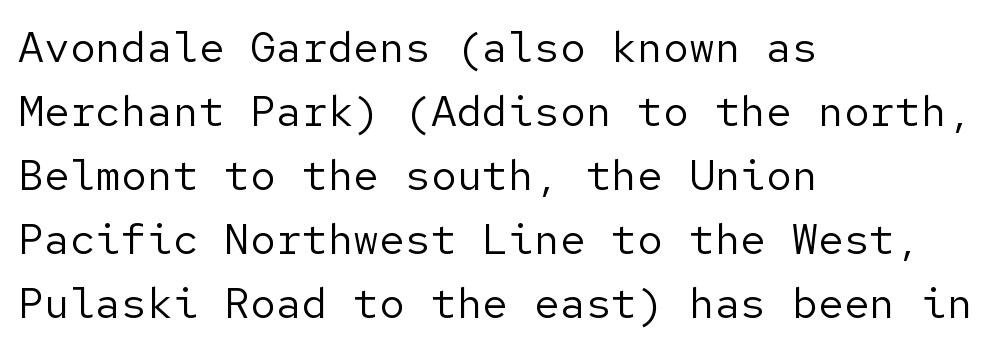
Q: Is the text bold? A: No.
Q: Is the text italic (slanted)? A: No, it is upright.
Q: Is the typeface a serif or a sans-serif typeface? A: Sans-serif.
Q: Is the text underlined? A: No.
Q: How is the paragraph aligned? A: Left-aligned.
Q: Is the spacing between letters normal or unusually wide? A: Normal.
Q: Is the spacing between lines tight, normal or loose? A: Normal.
Q: Width (condensed, normal, or wide)? A: Normal.
Q: Stroke contrast? A: Low.
Q: x-height? A: Medium.
